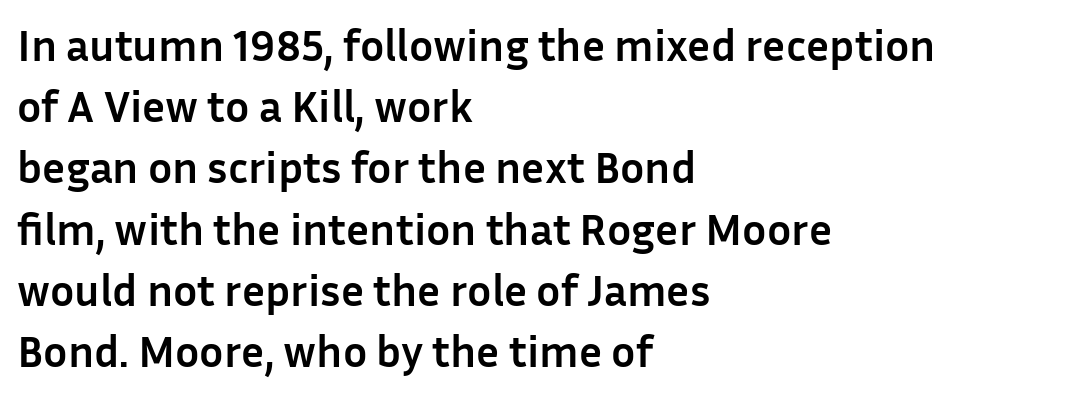
The rendering keeps characters at their native spacing. Glance below the letters and you will spot only blank space. The font is running at its bold setting. In terms of posture, this sample is upright.
